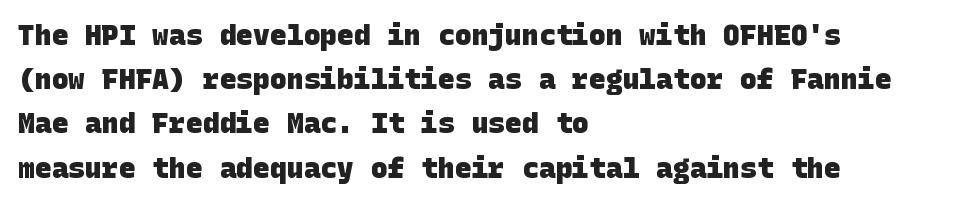
The image shows 28 px heavy sans-serif type; set left-aligned, normal line spacing (1.58x), normal letter spacing, not underlined; low stroke contrast and a large x-height.
